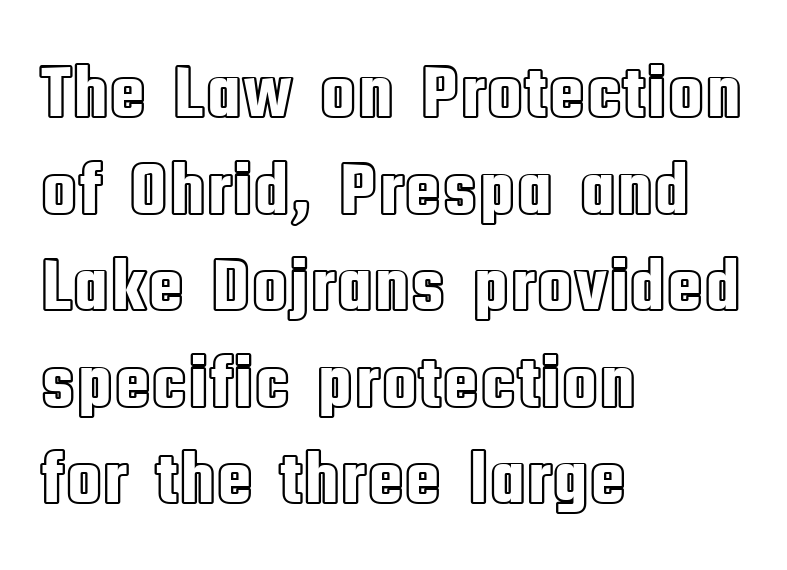
{"italic": "no", "width": "condensed", "x_height": "large", "monospaced": "no", "underline": "no", "align": "left", "line_spacing": "normal", "line_spacing_ratio": 1.27, "letter_spacing": "normal", "letter_spacing_em": 0.0, "glyph_px": 76}
